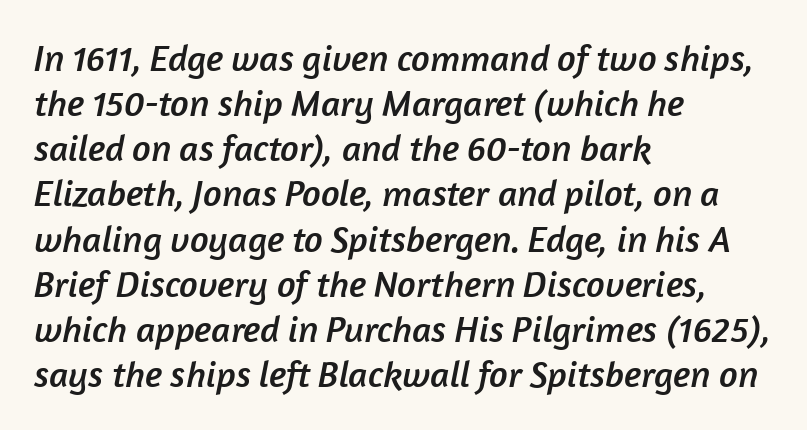
Q: Is the typeface a serif or a sans-serif typeface? A: Sans-serif.
Q: Is the text underlined? A: No.
Q: How is the paragraph aligned? A: Left-aligned.
Q: Is the spacing between letters normal or unusually wide? A: Normal.
Q: Width (condensed, normal, or wide)? A: Normal.
Q: Stroke contrast? A: Low.
Q: x-height? A: Medium.
Q: Monospaced? A: No.
